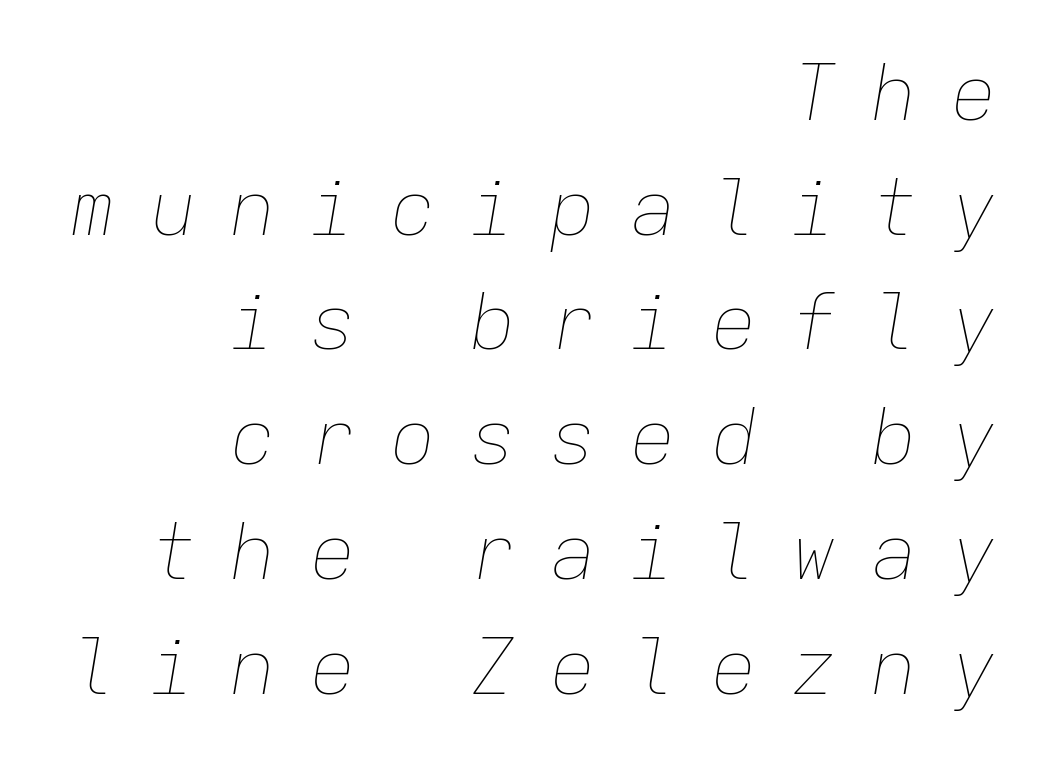
Q: Is the text bold? A: No.
Q: Is the text italic (slanted)? A: Yes, it leans right by about 9 degrees.
Q: Is the text underlined? A: No.
Q: How is the paragraph aligned? A: Right-aligned.
Q: Is the spacing between letters normal or unusually wide? A: Unusually wide.
Q: Is the spacing between lines tight, normal or loose? A: Normal.
Q: Width (condensed, normal, or wide)? A: Normal.
Q: Stroke contrast? A: Low.
Q: x-height? A: Medium.
Q: Monospaced? A: Yes.
